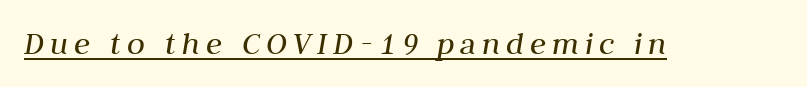
{"italic": "yes", "lean": "right", "slant_degrees": 10, "bold": "no", "weight": "regular", "width": "normal", "stroke_contrast": "medium", "x_height": "medium", "monospaced": "no", "underline": "yes", "glyph_px": 33}
